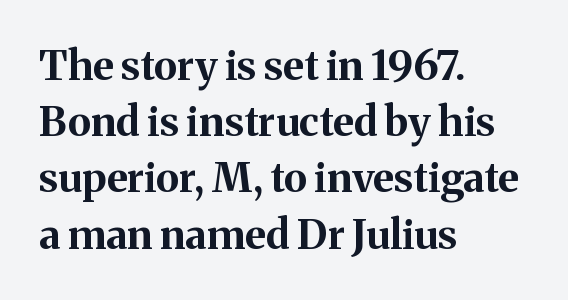
The image shows 41 px bold serif type, upright; set left-aligned, normal line spacing (1.37x), normal letter spacing, not underlined; medium stroke contrast and a medium x-height.
